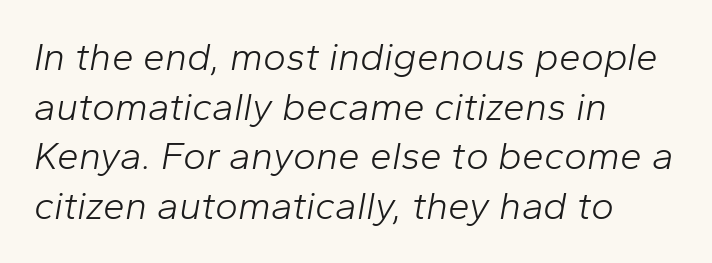
The image shows 39 px light type, italic (leaning right); set left-aligned, normal line spacing (1.27x), normal letter spacing, not underlined; low stroke contrast and a medium x-height.
